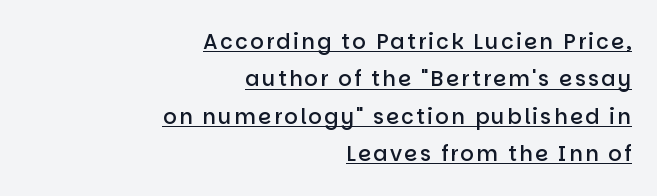
{"italic": "no", "bold": "semi", "underline": "yes", "align": "right", "line_spacing_ratio": 1.78, "glyph_px": 21}
